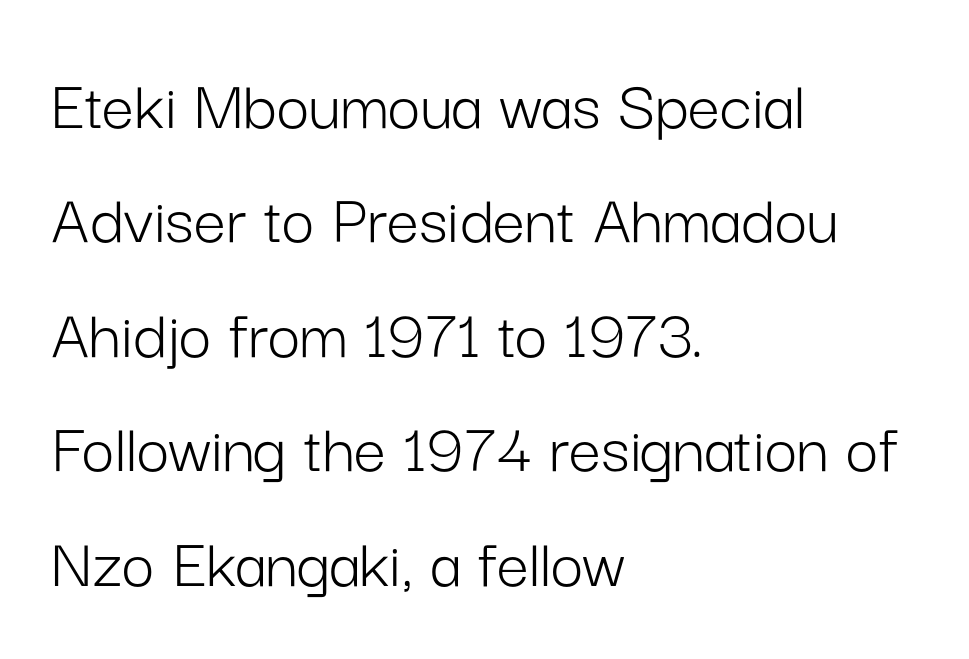
Each row of text sits above clean, open space. Weight: regular or lighter. If you measured baseline to baseline, you'd find a middling distance. These lines stack with their left ends in a neat column. You can tell it's not italic because the verticals are truly vertical.
